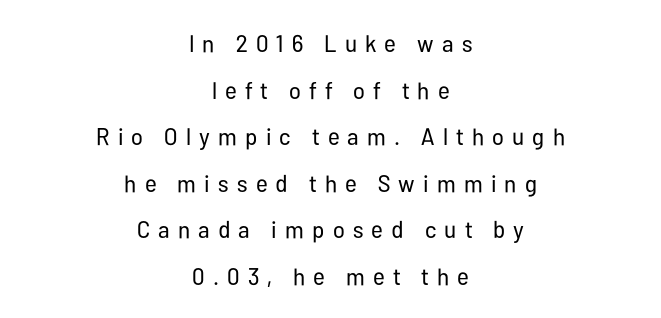
Rows of type keep a wide berth in the vertical direction. The words here are not underlined. A light-to-regular cut is what we see here. Unlike italic type, these characters show no tilt at all. Short note: letters widely spaced.
